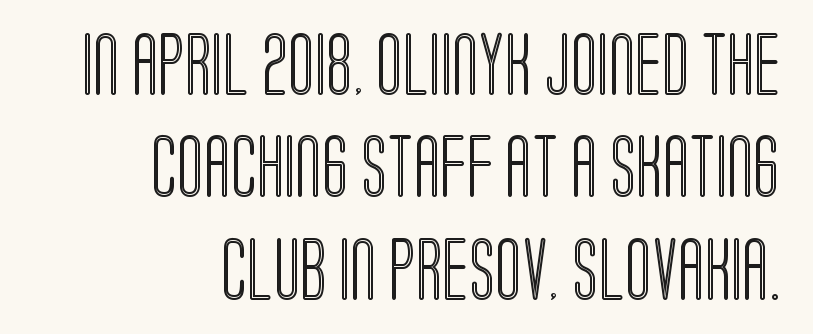
{"italic": "no", "width": "condensed", "x_height": "large", "monospaced": "no", "underline": "no", "align": "right", "line_spacing": "normal", "line_spacing_ratio": 1.65, "letter_spacing": "normal", "letter_spacing_em": 0.0, "glyph_px": 62}
